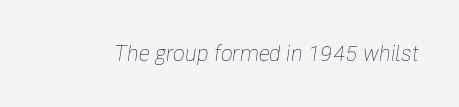
The letterforms sit shoulder to shoulder at normal distance. Each row of text sits above clean, open space. Posture: slanted. Weight: regular or lighter.
